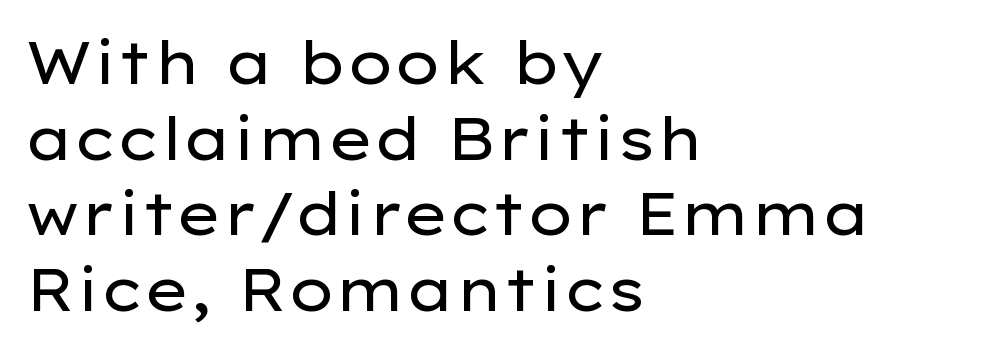
Q: Is the text bold? A: No.
Q: Is the text italic (slanted)? A: No, it is upright.
Q: Is the typeface a serif or a sans-serif typeface? A: Sans-serif.
Q: Is the text underlined? A: No.
Q: How is the paragraph aligned? A: Left-aligned.
Q: Is the spacing between letters normal or unusually wide? A: Normal.
Q: Is the spacing between lines tight, normal or loose? A: Normal.
Q: Width (condensed, normal, or wide)? A: Wide.
Q: Stroke contrast? A: Low.
Q: x-height? A: Medium.
Q: Monospaced? A: No.
